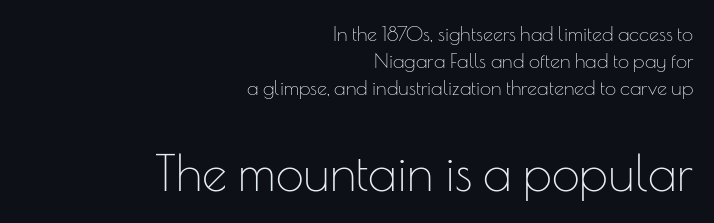
Glance below the letters and you will spot only blank space. Do the characters align in a grid? No, the font is proportional. Leading: standard. Every character sits straight up, as roman type does.
